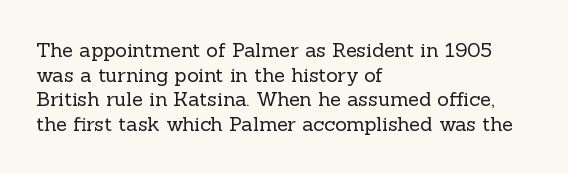
Casual observation: everything's shoved over to the left. This is not heavy type; no bold has been used. Italic? Not at all — the glyphs are vertical. The space beneath each line is pristine and unruled. No extra tracking has been applied to these lines.
